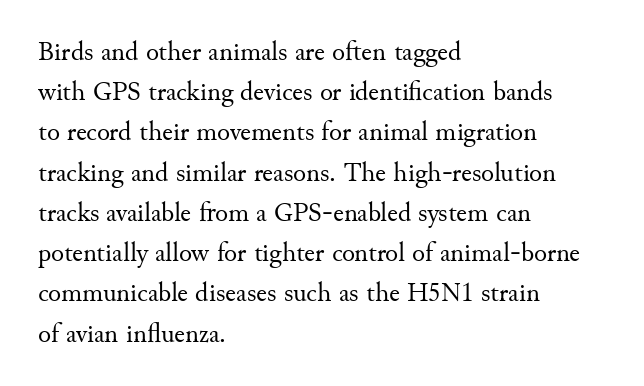
Q: Is the text bold? A: No.
Q: Is the text italic (slanted)? A: No, it is upright.
Q: Is the text underlined? A: No.
Q: How is the paragraph aligned? A: Left-aligned.
Q: Is the spacing between letters normal or unusually wide? A: Normal.
Q: Is the spacing between lines tight, normal or loose? A: Normal.
